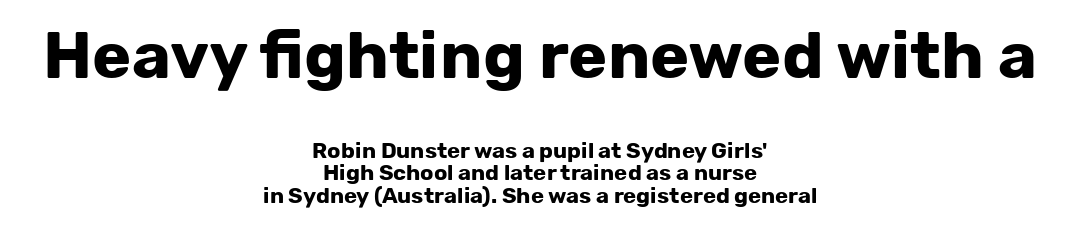
Do the letters lean? They stand straight. Typographically, this falls in the sans-serif category. Underlining? Definitely not there. Between one letter and the next there's only the usual sliver of space. The whitespace from short lines is split evenly between both sides.
